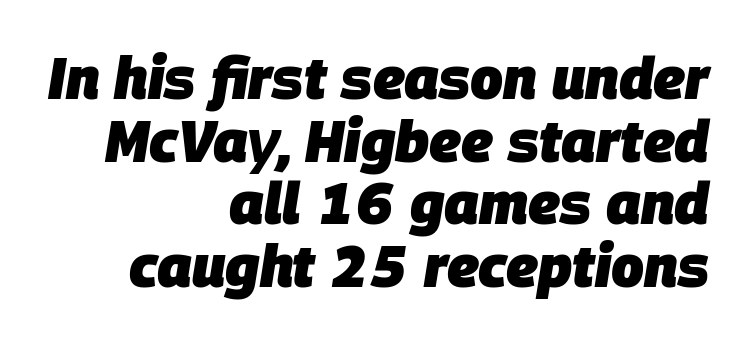
The image shows 58 px heavy type, italic (leaning right); set right-aligned, tight line spacing (1.08x), normal letter spacing, not underlined; low stroke contrast and a large x-height.
